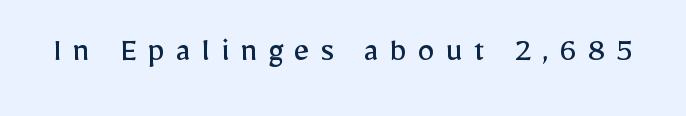
{"serif": "no", "italic": "no", "bold": "no", "weight": "regular", "width": "normal", "stroke_contrast": "low", "x_height": "medium", "monospaced": "no", "underline": "no", "letter_spacing": "wide", "letter_spacing_em": 0.3, "glyph_px": 35}
